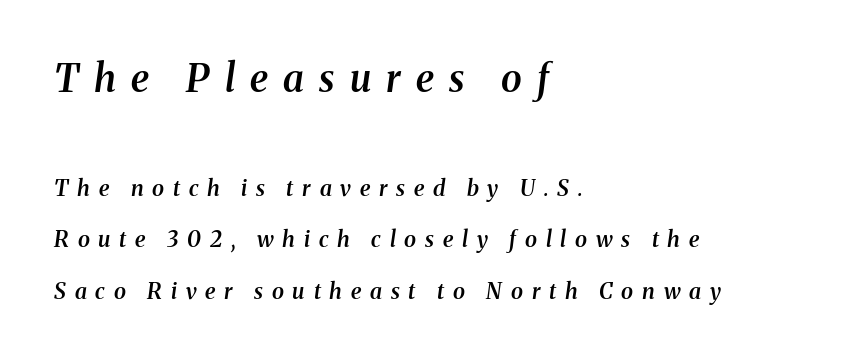
The image shows 38 px semibold serif type, italic (leaning right); set left-aligned, loose line spacing (2.35x), unusually wide letter spacing (+0.4 em), not underlined; the first (top) block is 1.73x larger; medium stroke contrast and a medium x-height.
